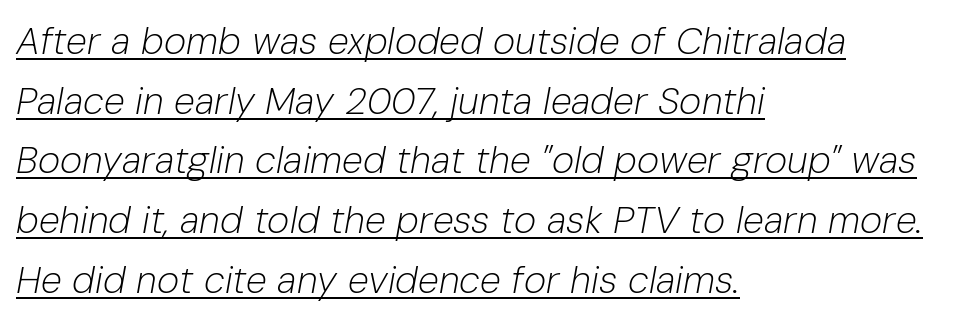
The image shows 38 px light type, italic (leaning right); set left-aligned, normal line spacing (1.57x), normal letter spacing, underlined; low stroke contrast and a medium x-height.
